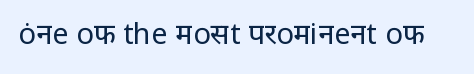
Does the lettering tilt? It doesn't — this is upright. Here the designer chose a conventional face with non-uniform glyph widths. Unmarked baselines from the first word to the last. Look at the tracking — it's just the regular setting, nothing added.
